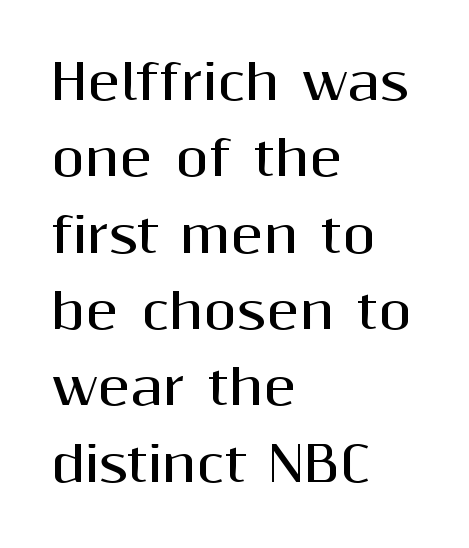
Classification — sans serif. Letters rest on an invisible, unmarked baseline. Typeset ragged right — the left edge is the straight one. This rendering leaves character spacing at its baseline value.
